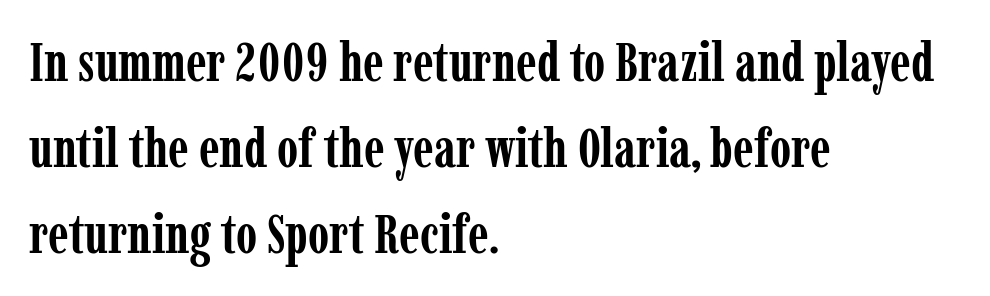
Q: Is the text bold? A: Yes.
Q: Is the text italic (slanted)? A: No, it is upright.
Q: Is the typeface a serif or a sans-serif typeface? A: Serif.
Q: Is the text underlined? A: No.
Q: How is the paragraph aligned? A: Left-aligned.
Q: Is the spacing between letters normal or unusually wide? A: Normal.
Q: Is the spacing between lines tight, normal or loose? A: Normal.
Q: Width (condensed, normal, or wide)? A: Condensed.
Q: Stroke contrast? A: Low.
Q: x-height? A: Medium.
Q: Monospaced? A: No.
